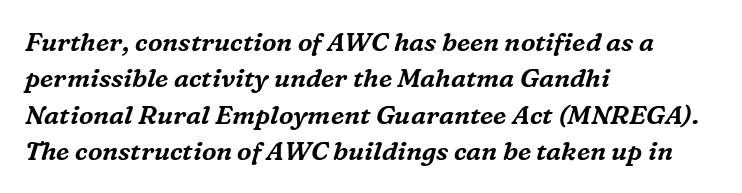
{"italic": "yes", "lean": "right", "slant_degrees": 16, "underline": "no", "align": "left", "line_spacing": "normal", "line_spacing_ratio": 1.4, "letter_spacing": "normal", "letter_spacing_em": 0.0, "glyph_px": 26}
